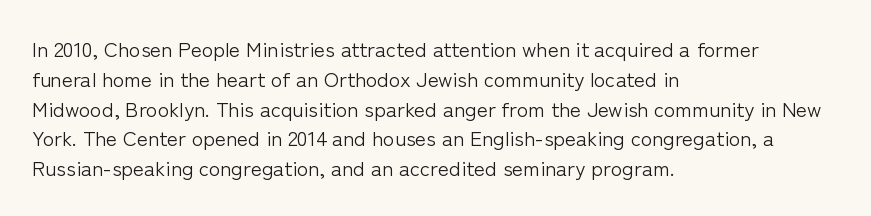
Q: Is the text bold? A: No.
Q: Is the text italic (slanted)? A: No, it is upright.
Q: Is the text underlined? A: No.
Q: How is the paragraph aligned? A: Left-aligned.
Q: Is the spacing between letters normal or unusually wide? A: Normal.
Q: Is the spacing between lines tight, normal or loose? A: Normal.
